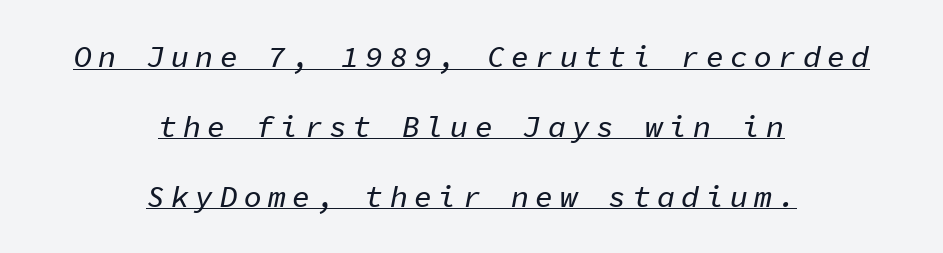
The image shows 30 px text type, italic (leaning right), monospaced; set centered, loose line spacing (2.33x), unusually wide letter spacing (+0.21 em), underlined; low stroke contrast and a medium x-height.
